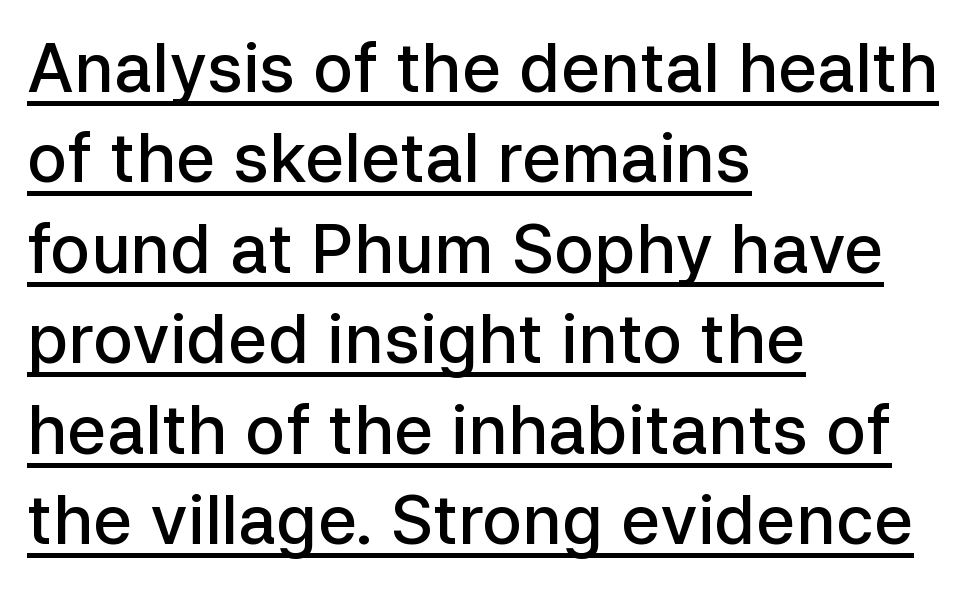
Compared with a centered layout, this one pins lines to the left instead. Weight: semibold (demi). A typesetter would call this proportional, since set widths differ per character. Students, observe: this is what conventionally led text looks like. The words here are underlined.
